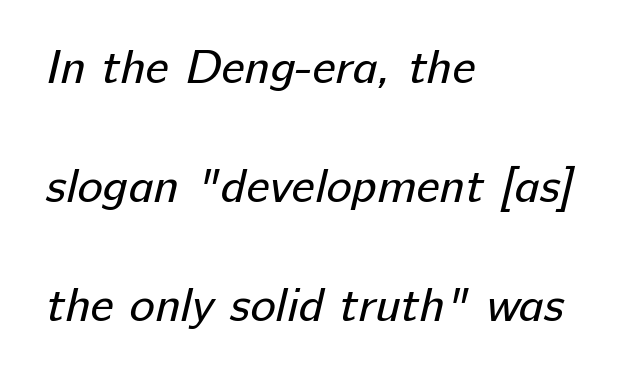
The image shows 48 px regular-weight sans-serif type; set left-aligned, loose line spacing (2.48x), normal letter spacing, not underlined; low stroke contrast and a medium x-height.
